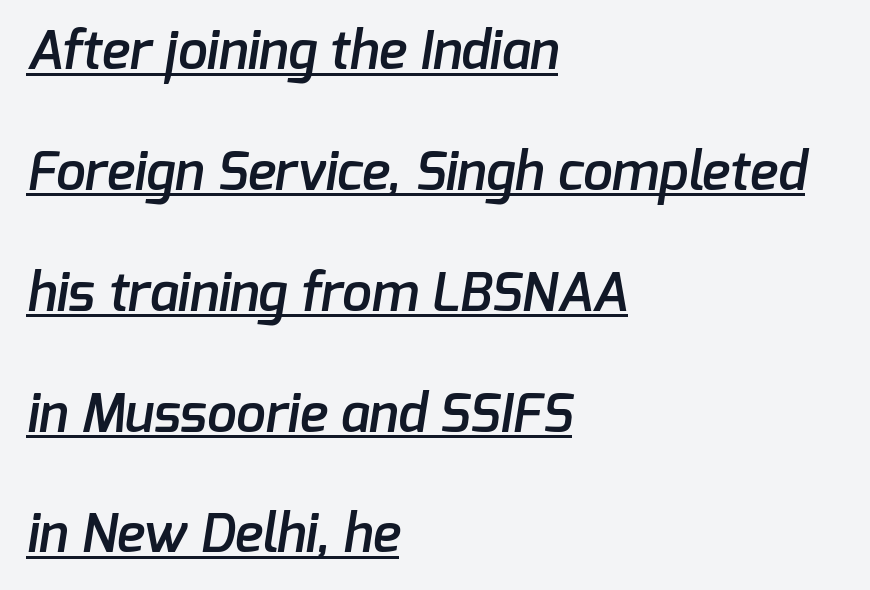
{"serif": "no", "bold": "semi", "weight": "semibold", "width": "normal", "stroke_contrast": "low", "x_height": "medium", "monospaced": "no", "underline": "yes", "align": "left", "line_spacing": "loose", "line_spacing_ratio": 2.28, "letter_spacing": "normal", "letter_spacing_em": 0.0, "glyph_px": 53}
